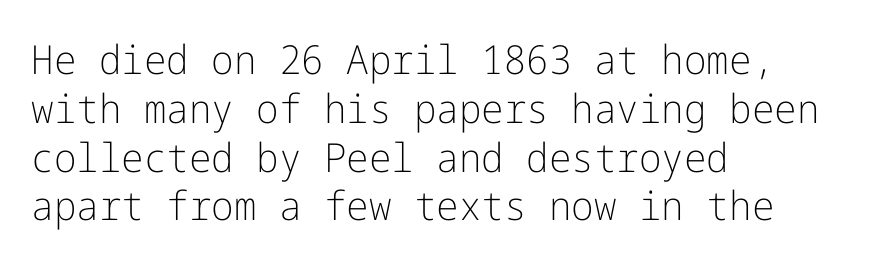
Q: Is the text bold? A: No.
Q: Is the text italic (slanted)? A: No, it is upright.
Q: Is the typeface a serif or a sans-serif typeface? A: Sans-serif.
Q: Is the text underlined? A: No.
Q: How is the paragraph aligned? A: Left-aligned.
Q: Is the spacing between letters normal or unusually wide? A: Normal.
Q: Width (condensed, normal, or wide)? A: Normal.
Q: Stroke contrast? A: Low.
Q: x-height? A: Medium.
